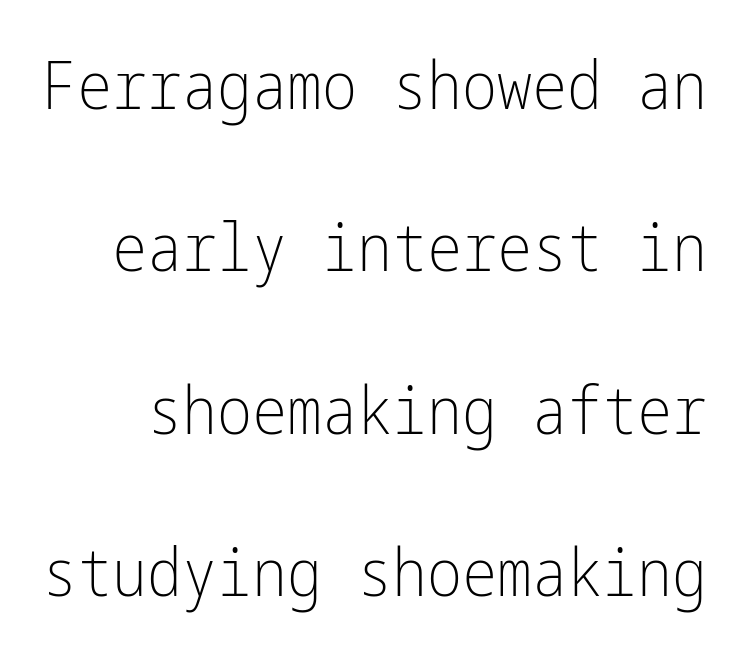
{"serif": "no", "italic": "no", "bold": "no", "weight": "light", "width": "condensed", "stroke_contrast": "low", "x_height": "medium", "underline": "no", "line_spacing": "loose", "line_spacing_ratio": 2.46, "letter_spacing": "normal", "letter_spacing_em": 0.0, "glyph_px": 66}
